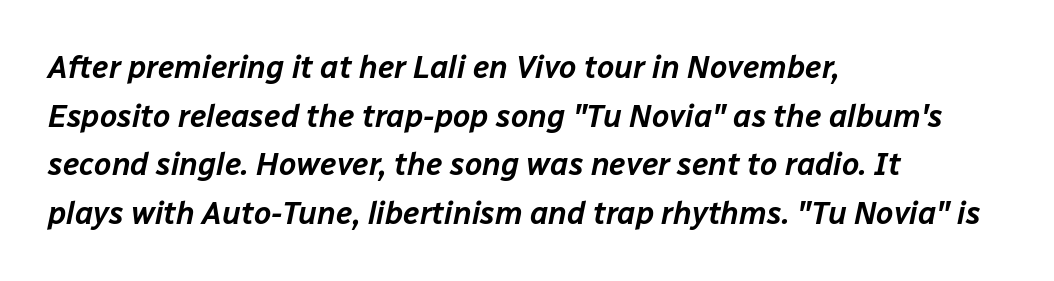
These lines stack with their left ends in a neat column. Descenders hang freely into open space. Spacing between characters is what you'd get straight out of the box. In terms of posture, this sample is oblique. In terms of leading, this rendering sits right in the middle. The face used here is proportionally spaced, like ordinary book or web type.
